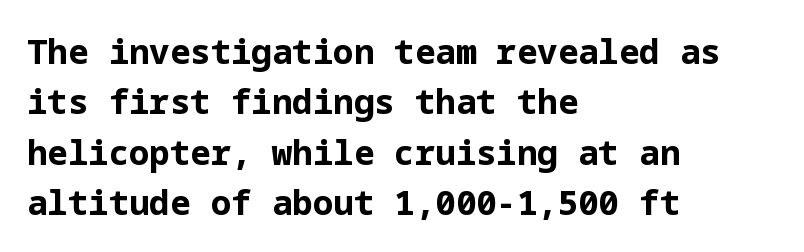
The image shows 34 px bold sans-serif type, upright; set left-aligned, normal line spacing (1.48x), normal letter spacing, not underlined; low stroke contrast and a medium x-height.
